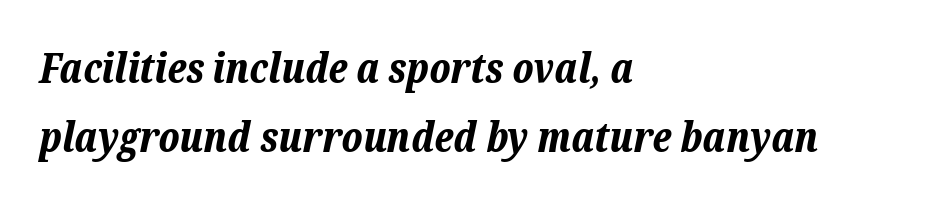
{"italic": "yes", "lean": "right", "slant_degrees": 12, "bold": "yes", "weight": "bold", "width": "normal", "stroke_contrast": "low", "x_height": "medium", "monospaced": "no", "underline": "no", "align": "left", "line_spacing": "normal", "line_spacing_ratio": 1.68, "letter_spacing": "normal", "letter_spacing_em": 0.0, "glyph_px": 41}
